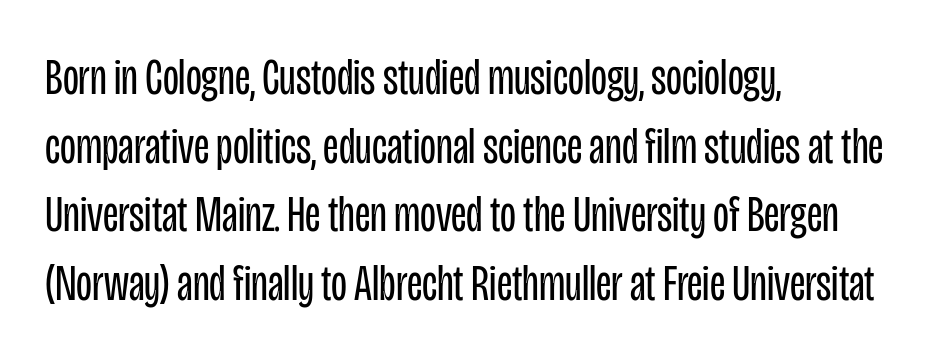
Q: Is the text bold? A: No.
Q: Is the text italic (slanted)? A: No, it is upright.
Q: Is the typeface a serif or a sans-serif typeface? A: Sans-serif.
Q: Is the text underlined? A: No.
Q: How is the paragraph aligned? A: Left-aligned.
Q: Is the spacing between letters normal or unusually wide? A: Normal.
Q: Is the spacing between lines tight, normal or loose? A: Normal.
Q: Width (condensed, normal, or wide)? A: Condensed.
Q: Stroke contrast? A: Low.
Q: x-height? A: Large.
Q: Monospaced? A: No.
